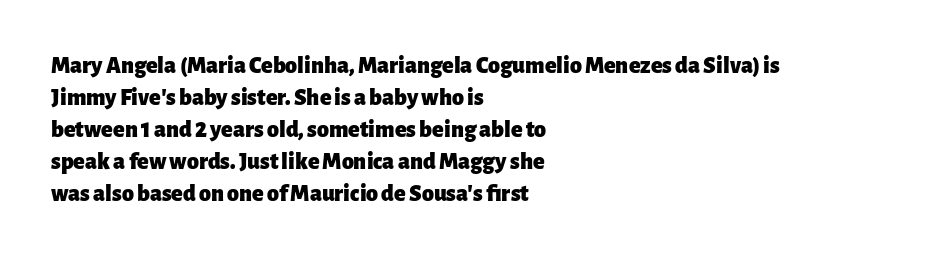
Q: Is the text bold? A: Yes.
Q: Is the text italic (slanted)? A: No, it is upright.
Q: Is the text underlined? A: No.
Q: How is the paragraph aligned? A: Left-aligned.
Q: Is the spacing between letters normal or unusually wide? A: Normal.
Q: Is the spacing between lines tight, normal or loose? A: Normal.
